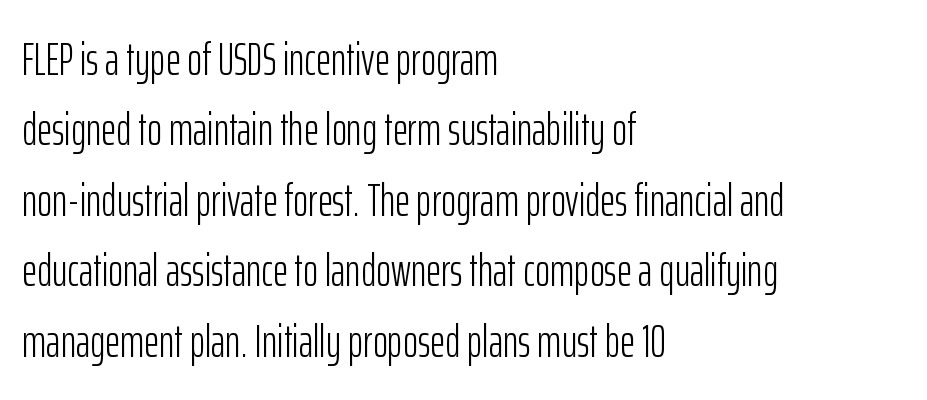
The image shows 46 px light, condensed sans-serif type, upright; set left-aligned, normal line spacing (1.53x), normal letter spacing, not underlined; low stroke contrast and a medium x-height.
